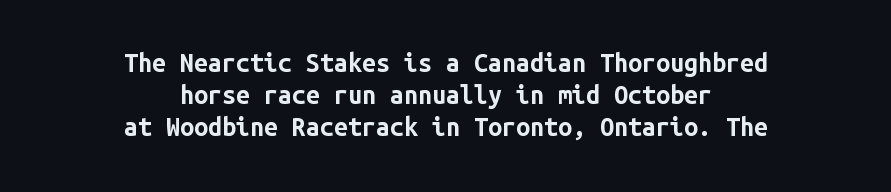
Visually the block forms a symmetrical silhouette, jagged on both flanks. Emphasis by weight is at full strength: bold. Upright lettering throughout. Bare-footed words on every line. The gaps between neighbouring characters are ordinary and unremarkable. In terms of leading, this rendering sits right in the middle.
